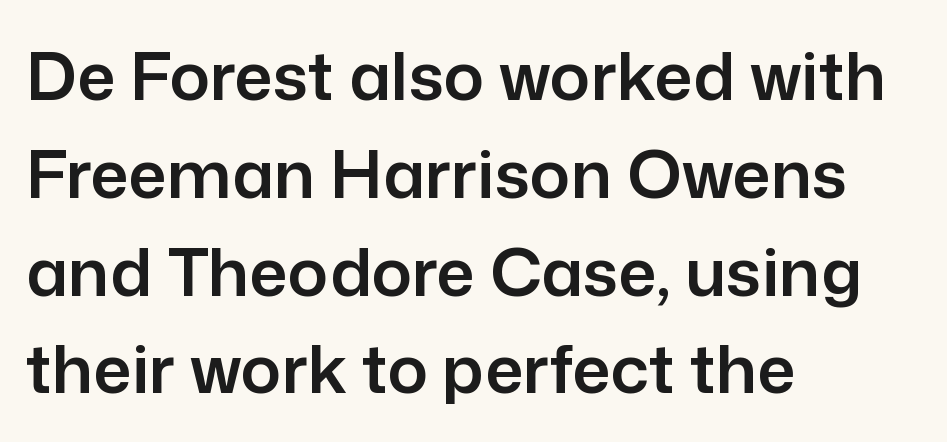
Q: Is the text italic (slanted)? A: No, it is upright.
Q: Is the typeface a serif or a sans-serif typeface? A: Sans-serif.
Q: Is the text underlined? A: No.
Q: How is the paragraph aligned? A: Left-aligned.
Q: Is the spacing between letters normal or unusually wide? A: Normal.
Q: Is the spacing between lines tight, normal or loose? A: Normal.
Q: Width (condensed, normal, or wide)? A: Normal.
Q: Stroke contrast? A: Low.
Q: x-height? A: Medium.
Q: Monospaced? A: No.
